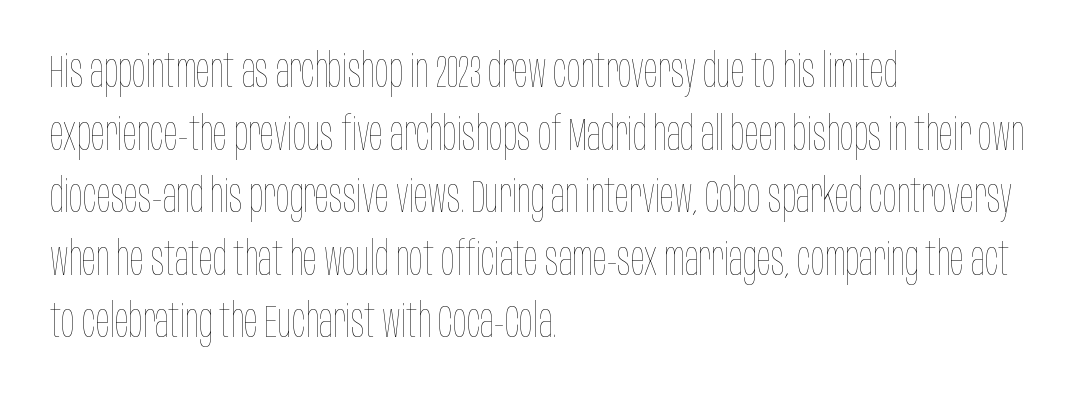
{"italic": "no", "bold": "no", "weight": "thin", "width": "condensed", "stroke_contrast": "low", "x_height": "large", "monospaced": "no", "underline": "no", "align": "left", "line_spacing": "normal", "line_spacing_ratio": 1.36, "letter_spacing": "normal", "letter_spacing_em": 0.0, "glyph_px": 46}
